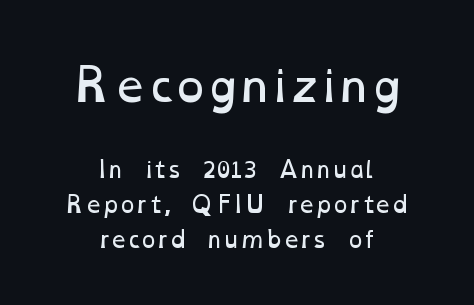
No chunkiness to these letters — they're not bold. Between one letter and the next there's only the usual sliver of space. A typesetter would call this proportional, since set widths differ per character. The more generous point size was reserved for the upper chunk.
